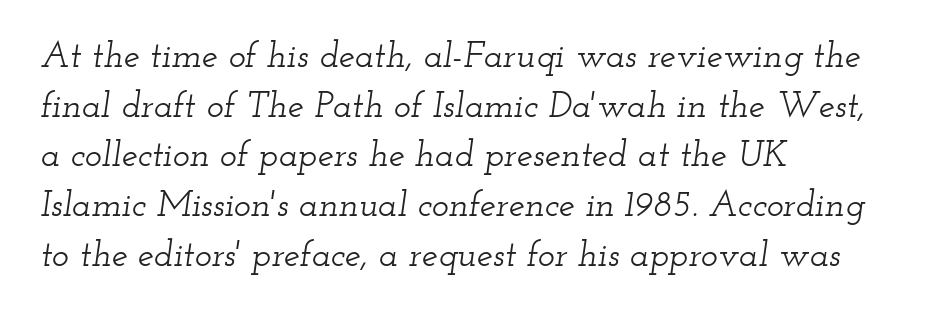
{"serif": "yes", "italic": "yes", "lean": "right", "slant_degrees": 12, "width": "wide", "stroke_contrast": "low", "x_height": "small", "monospaced": "no", "underline": "no", "align": "left", "line_spacing": "normal", "line_spacing_ratio": 1.38, "letter_spacing": "normal", "letter_spacing_em": 0.0, "glyph_px": 36}
